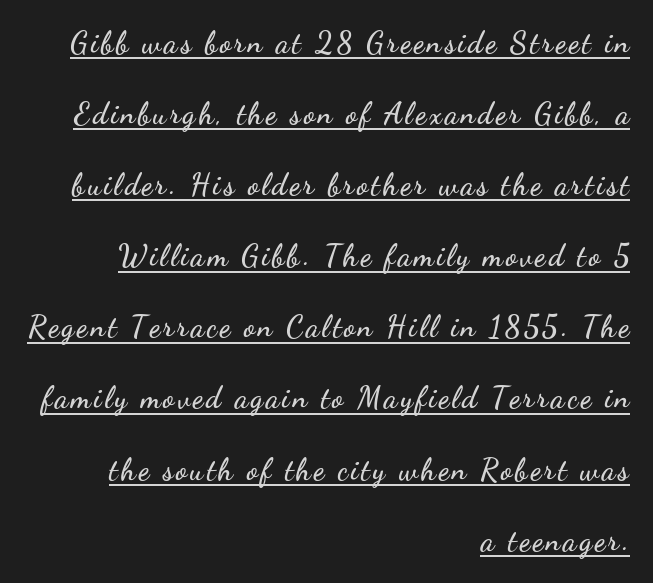
Q: Is the text italic (slanted)? A: Yes.
Q: Is the typeface a serif or a sans-serif typeface? A: Sans-serif.
Q: Is the text underlined? A: Yes.
Q: How is the paragraph aligned? A: Right-aligned.
Q: Is the spacing between lines tight, normal or loose? A: Loose.
Q: Width (condensed, normal, or wide)? A: Wide.
Q: Stroke contrast? A: Low.
Q: x-height? A: Small.
Q: Monospaced? A: No.
